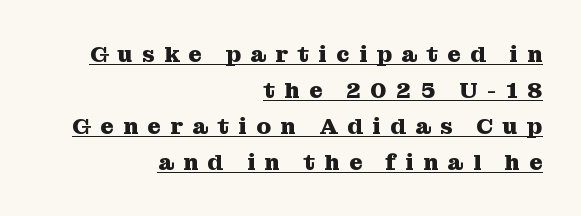
The image shows 23 px bold type, upright; set right-aligned, normal line spacing (1.56x), unusually wide letter spacing (+0.41 em), underlined.
